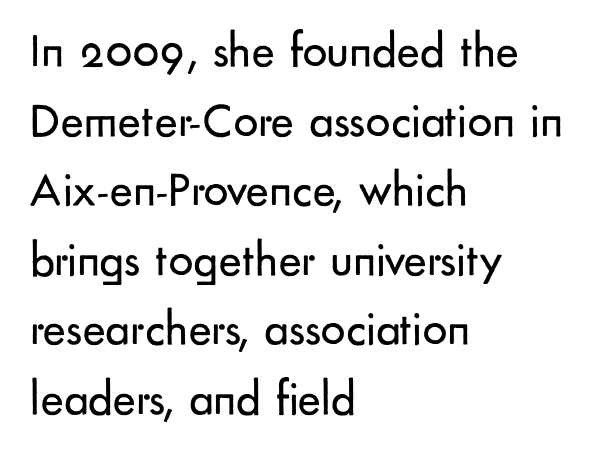
The image shows 49 px regular-weight sans-serif type, upright; set left-aligned, normal line spacing (1.42x), normal letter spacing, not underlined; low stroke contrast and a small x-height.
